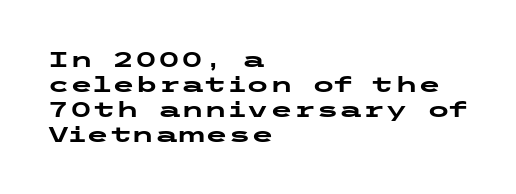
The image shows 21 px bold type, upright; set left-aligned, line spacing 1.19x, normal letter spacing, not underlined.
